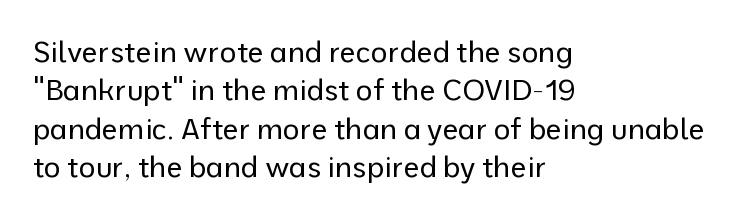
Q: Is the text bold? A: No.
Q: Is the text italic (slanted)? A: No, it is upright.
Q: Is the typeface a serif or a sans-serif typeface? A: Sans-serif.
Q: Is the text underlined? A: No.
Q: How is the paragraph aligned? A: Left-aligned.
Q: Is the spacing between letters normal or unusually wide? A: Normal.
Q: Is the spacing between lines tight, normal or loose? A: Normal.
Q: Width (condensed, normal, or wide)? A: Normal.
Q: Stroke contrast? A: Low.
Q: x-height? A: Medium.
Q: Monospaced? A: No.
